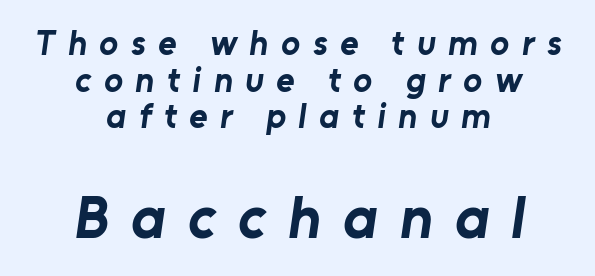
Q: Is the text bold? A: Yes.
Q: Is the typeface a serif or a sans-serif typeface? A: Sans-serif.
Q: Is the text underlined? A: No.
Q: How is the paragraph aligned? A: Centered.
Q: Is the spacing between letters normal or unusually wide? A: Unusually wide.
Q: Is the spacing between lines tight, normal or loose? A: Tight.
Q: Which block of text is set in a larger size, the first (top) or the second (bottom)? A: The second (bottom) one.
Q: Width (condensed, normal, or wide)? A: Normal.
Q: Stroke contrast? A: Low.
Q: x-height? A: Medium.
Q: Monospaced? A: No.
